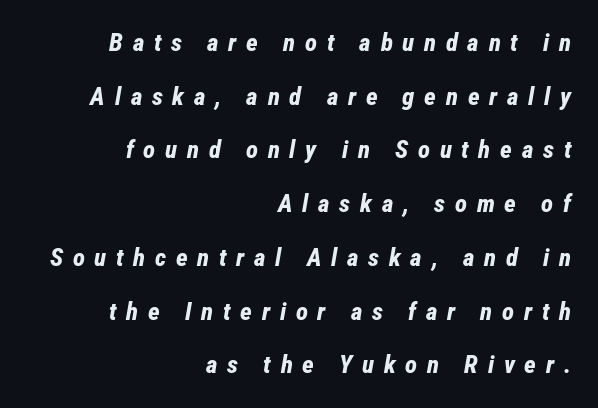
A bare baseline throughout the passage. Posture: slanted. The leading is generous, giving the passage an open texture. What stands out about the letter spacing? Its width — letters are far apart. A flush-right, rag-left setting is used for this passage. Heavy-handed strokes throughout: this text is bold.
